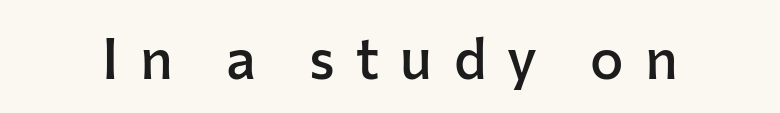
Q: Is the text bold? A: Semi-bold.
Q: Is the text italic (slanted)? A: No, it is upright.
Q: Is the typeface a serif or a sans-serif typeface? A: Sans-serif.
Q: Is the text underlined? A: No.
Q: Is the spacing between letters normal or unusually wide? A: Unusually wide.
Q: Width (condensed, normal, or wide)? A: Normal.
Q: Stroke contrast? A: Low.
Q: x-height? A: Medium.
Q: Monospaced? A: No.
